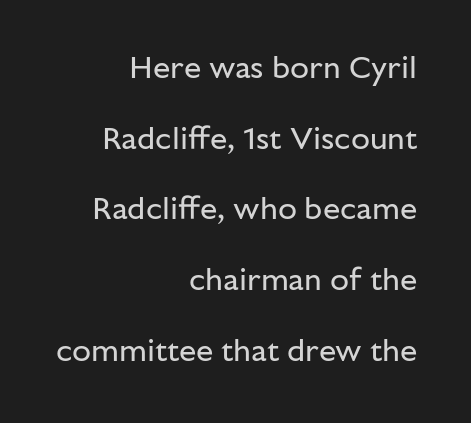
Q: Is the text bold? A: No.
Q: Is the text italic (slanted)? A: No, it is upright.
Q: Is the typeface a serif or a sans-serif typeface? A: Sans-serif.
Q: Is the text underlined? A: No.
Q: How is the paragraph aligned? A: Right-aligned.
Q: Is the spacing between letters normal or unusually wide? A: Normal.
Q: Is the spacing between lines tight, normal or loose? A: Loose.
Q: Width (condensed, normal, or wide)? A: Normal.
Q: Stroke contrast? A: Low.
Q: x-height? A: Medium.
Q: Monospaced? A: No.
